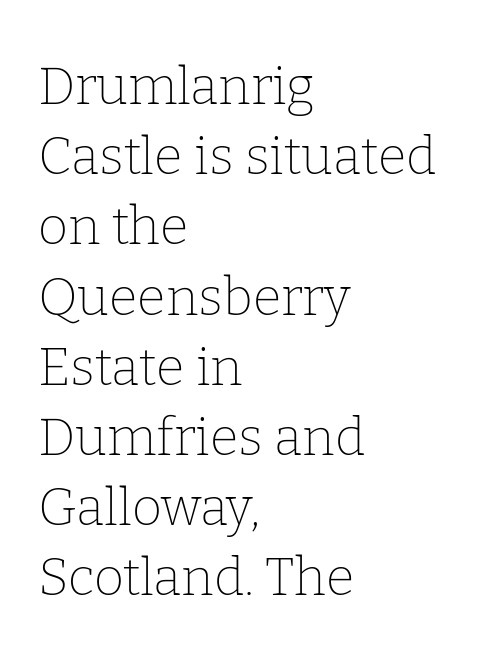
The image shows 52 px thin serif type, upright; set left-aligned, normal line spacing (1.35x), normal letter spacing, not underlined; low stroke contrast and a medium x-height.
